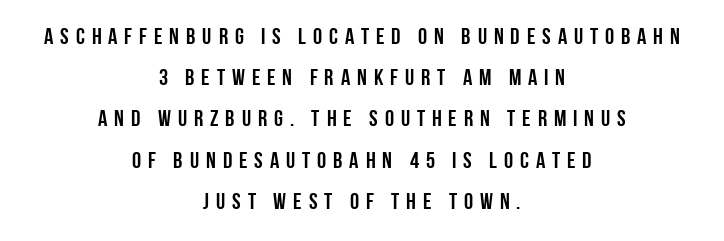
The image shows 23 px text type, upright; set centered, line spacing 1.79x, unusually wide letter spacing (+0.3 em), not underlined.
